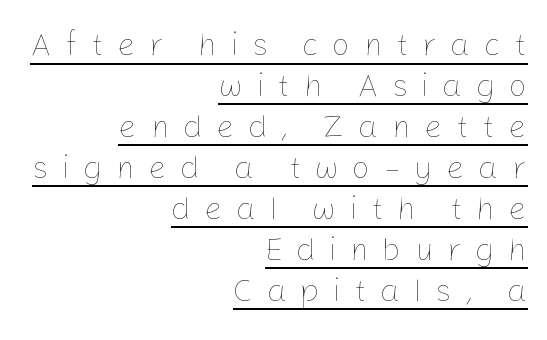
{"italic": "no", "bold": "no", "weight": "thin", "width": "normal", "stroke_contrast": "low", "x_height": "medium", "monospaced": "no", "underline": "yes", "align": "right", "line_spacing": "normal", "line_spacing_ratio": 1.28, "letter_spacing": "wide", "letter_spacing_em": 0.42, "glyph_px": 32}
